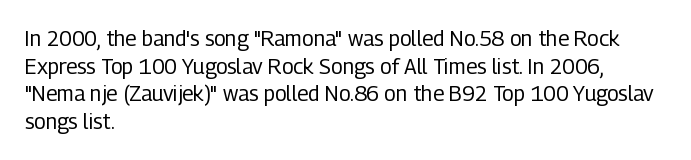
Q: Is the text bold? A: No.
Q: Is the text italic (slanted)? A: No, it is upright.
Q: Is the text underlined? A: No.
Q: How is the paragraph aligned? A: Left-aligned.
Q: Is the spacing between letters normal or unusually wide? A: Normal.
Q: Is the spacing between lines tight, normal or loose? A: Normal.
